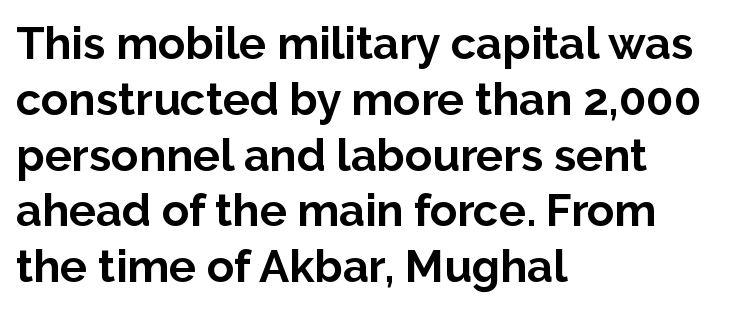
{"serif": "no", "italic": "no", "bold": "yes", "weight": "bold", "width": "normal", "stroke_contrast": "low", "x_height": "medium", "monospaced": "no", "underline": "no", "align": "left", "line_spacing_ratio": 1.24, "letter_spacing": "normal", "letter_spacing_em": 0.0, "glyph_px": 45}
